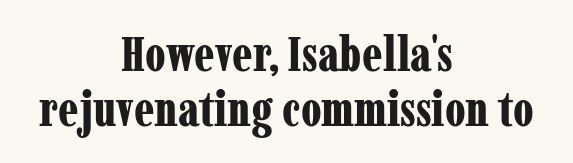
The line-height multiplier appears low, near solid setting. The area under the type is left untouched. What stands out about the letter spacing? Nothing — it is the standard amount. Old-style or modern, the face here clearly has serifs. The letters advance in unequal steps, a hallmark of proportional type.
